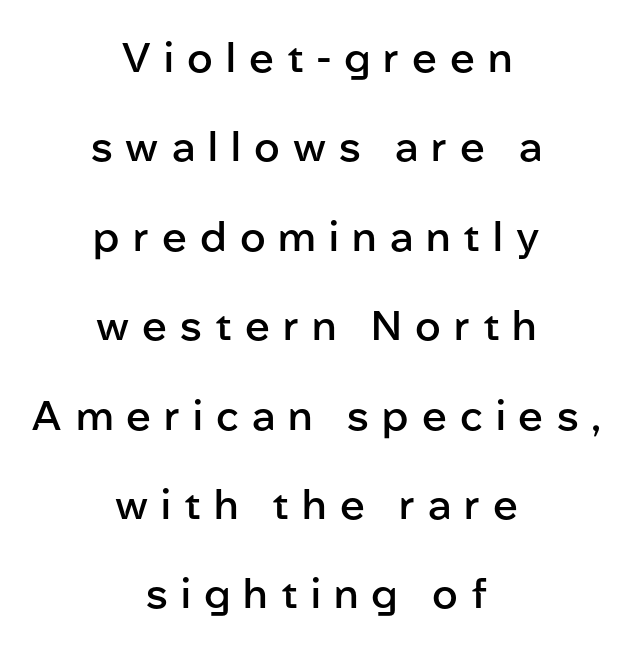
Nobody drew a line under any word here. One-word summary of the alignment: center. Nothing sits at the stroke ends, so this counts as sans-serif. When letters stand straight like this, we call the style roman or upright. The space between consecutive lines is lavish. You could not count columns in this text — the font is proportionally spaced.
